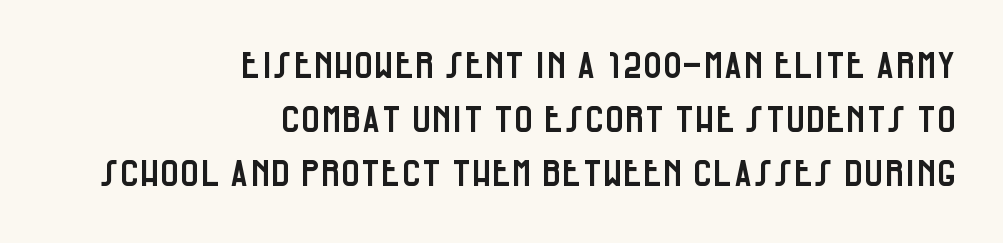
The image shows 36 px condensed sans-serif type, upright; set right-aligned, normal line spacing (1.5x), normal letter spacing, not underlined; low stroke contrast and a large x-height.
